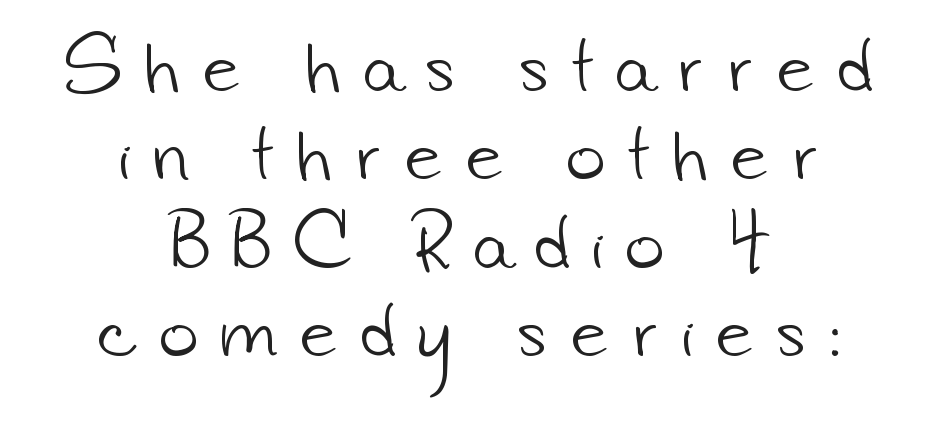
{"serif": "no", "bold": "no", "weight": "light", "width": "normal", "stroke_contrast": "low", "x_height": "small", "monospaced": "no", "underline": "no", "align": "center", "line_spacing": "normal", "line_spacing_ratio": 1.32, "letter_spacing": "wide", "letter_spacing_em": 0.34, "glyph_px": 67}
